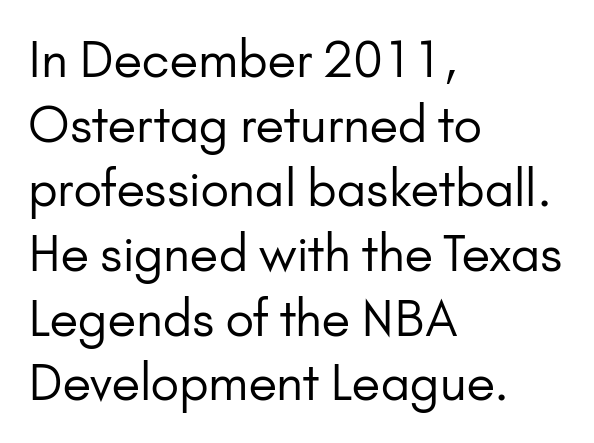
The typeface has the unassuming heft of standard copy or less. To sum up the face: it is a sans, with no serifs. This sample keeps an unexceptional amount of space between lines. The area under the type is left untouched. The typography opts for an upright posture over an oblique one. Do the characters align in a grid? No, the font is proportional.
